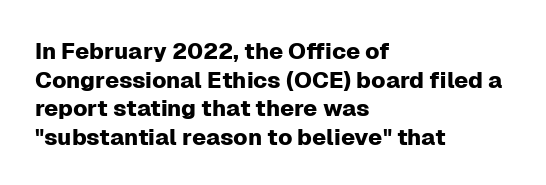
Q: Is the text italic (slanted)? A: No, it is upright.
Q: Is the text underlined? A: No.
Q: How is the paragraph aligned? A: Left-aligned.
Q: Is the spacing between letters normal or unusually wide? A: Normal.
Q: Is the spacing between lines tight, normal or loose? A: Normal.
